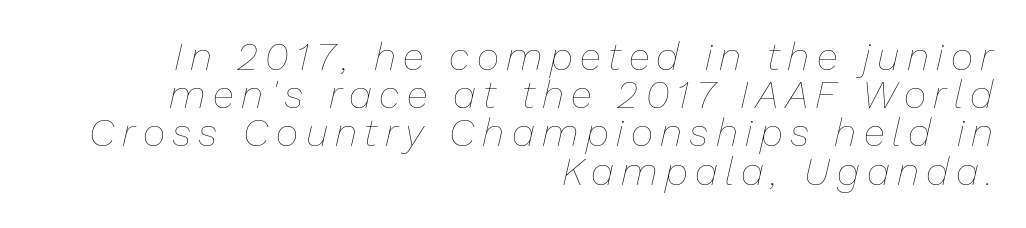
The face used here is proportionally spaced, like ordinary book or web type. Rendered with sloped, italic letterforms. The leading is snug, giving the passage a crowded texture. Visually the block forms a straight wall on the right and a jagged coastline on the left.
